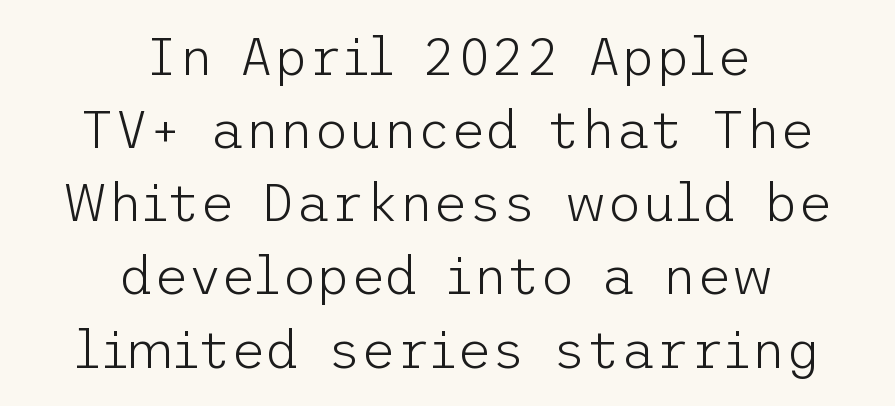
Examine the stroke ends and you'll find no serifs. The text block is weighted toward neither margin, spreading evenly from the middle. Compared with typical paragraphs, the rows here are spaced about the same. Letters have the restrained weight of plain body copy at most. The string is rendered with underlining switched off.
